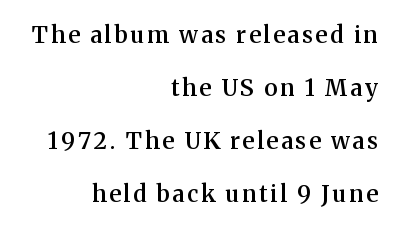
The image shows 23 px text type, upright; set right-aligned, loose line spacing (2.3x), not underlined.
